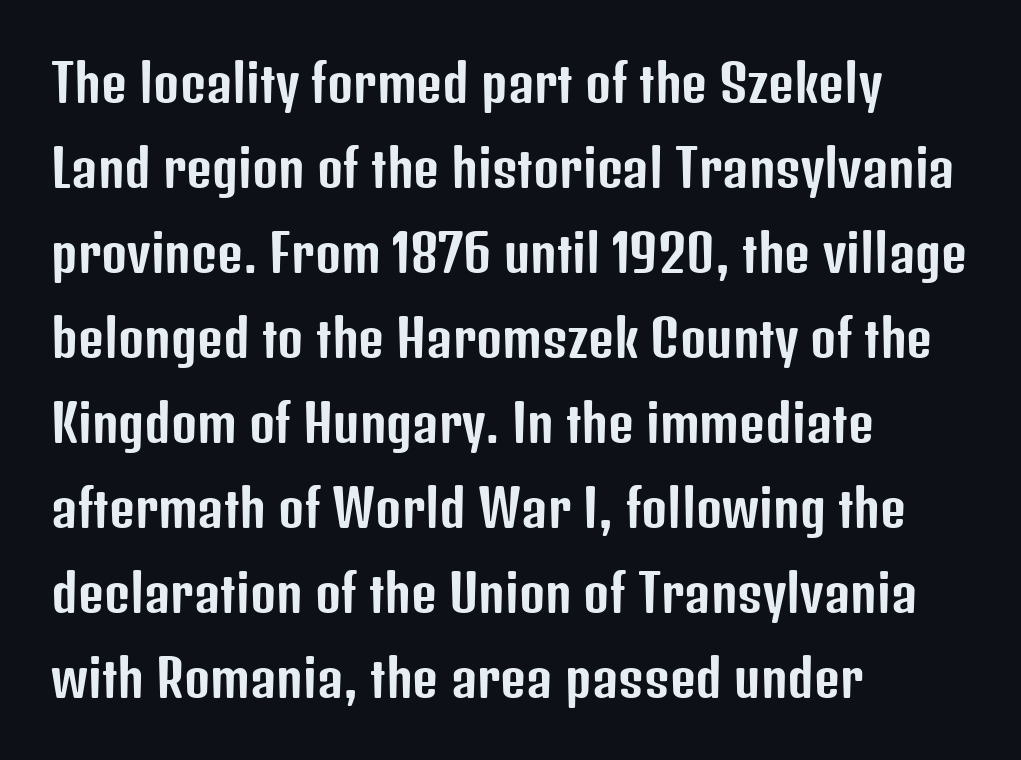
Q: Is the text italic (slanted)? A: No, it is upright.
Q: Is the typeface a serif or a sans-serif typeface? A: Sans-serif.
Q: Is the text underlined? A: No.
Q: How is the paragraph aligned? A: Left-aligned.
Q: Is the spacing between letters normal or unusually wide? A: Normal.
Q: Is the spacing between lines tight, normal or loose? A: Normal.
Q: Width (condensed, normal, or wide)? A: Condensed.
Q: Stroke contrast? A: Low.
Q: x-height? A: Medium.
Q: Monospaced? A: No.
